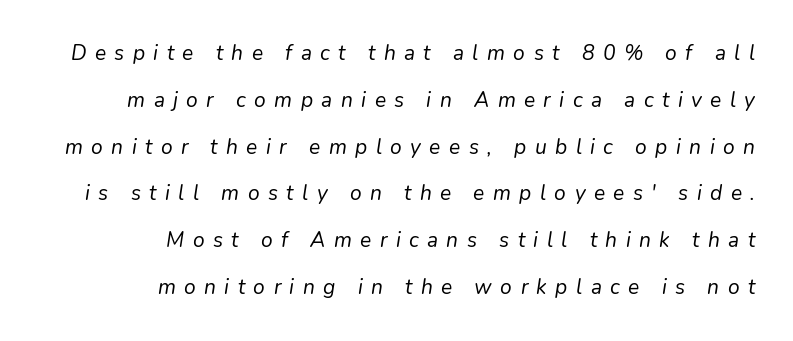
Q: Is the text bold? A: No.
Q: Is the text italic (slanted)? A: Yes, it leans right by about 9 degrees.
Q: Is the text underlined? A: No.
Q: How is the paragraph aligned? A: Right-aligned.
Q: Is the spacing between letters normal or unusually wide? A: Unusually wide.
Q: Is the spacing between lines tight, normal or loose? A: Loose.
